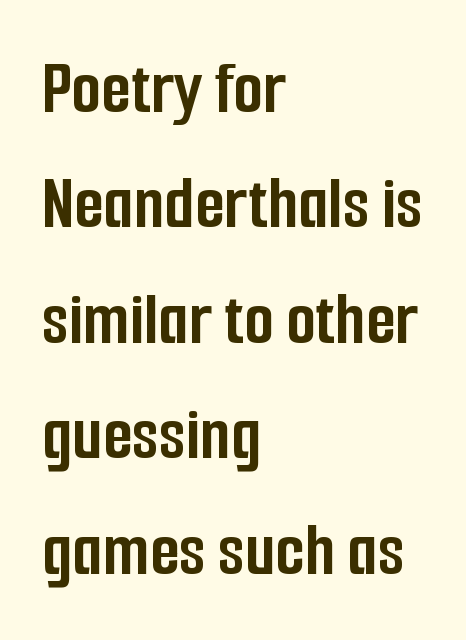
{"serif": "no", "italic": "no", "bold": "yes", "weight": "semibold", "width": "condensed", "stroke_contrast": "low", "x_height": "medium", "monospaced": "no", "underline": "no", "align": "left", "line_spacing": "normal", "line_spacing_ratio": 1.5, "letter_spacing": "normal", "letter_spacing_em": 0.0, "glyph_px": 77}
